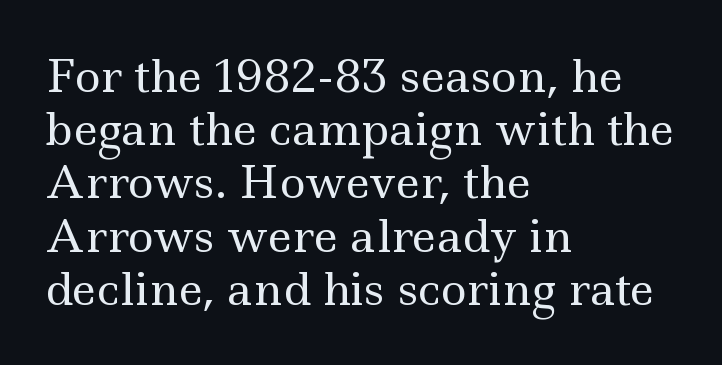
The image shows 44 px regular-weight, wide serif type, upright; set left-aligned, line spacing 1.21x, normal letter spacing, not underlined; a small x-height.
